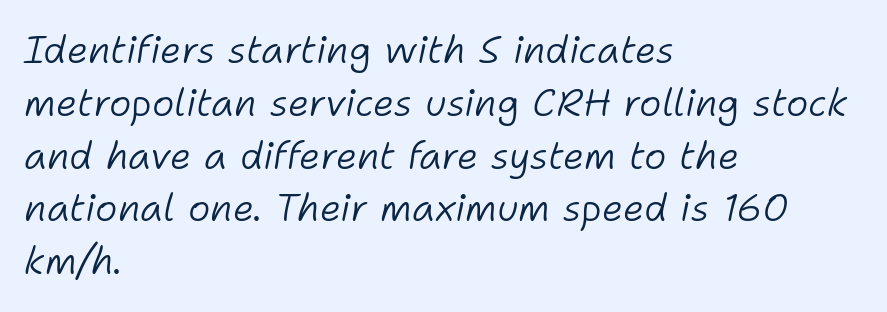
Q: Is the text bold? A: No.
Q: Is the text italic (slanted)? A: Yes, it leans right by about 11 degrees.
Q: Is the text underlined? A: No.
Q: How is the paragraph aligned? A: Left-aligned.
Q: Is the spacing between letters normal or unusually wide? A: Normal.
Q: Is the spacing between lines tight, normal or loose? A: Normal.
Q: Width (condensed, normal, or wide)? A: Normal.
Q: Stroke contrast? A: Low.
Q: x-height? A: Medium.
Q: Monospaced? A: No.
